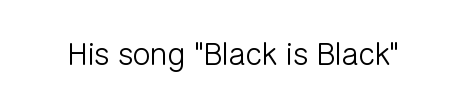
The image shows 32 px light sans-serif type, upright; set normal letter spacing, not underlined; low stroke contrast and a medium x-height.
